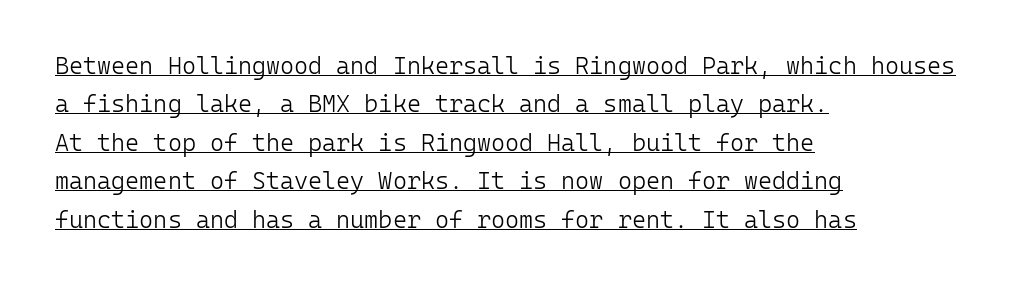
Q: Is the text bold? A: No.
Q: Is the text italic (slanted)? A: No, it is upright.
Q: Is the text underlined? A: Yes.
Q: How is the paragraph aligned? A: Left-aligned.
Q: Is the spacing between letters normal or unusually wide? A: Normal.
Q: Is the spacing between lines tight, normal or loose? A: Normal.
